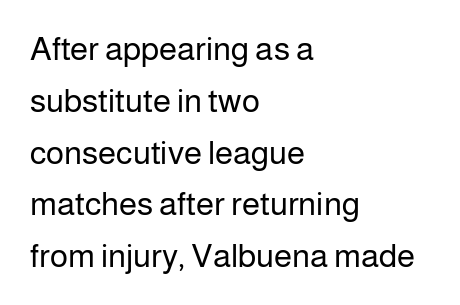
A classic flush-left, rag-right setting is used for this passage. Does the leading feel generous? No, just average. The rendering keeps characters at their native spacing. The face used here is proportionally spaced, like ordinary book or web type. Stroke terminals: plain, sans-serif.
